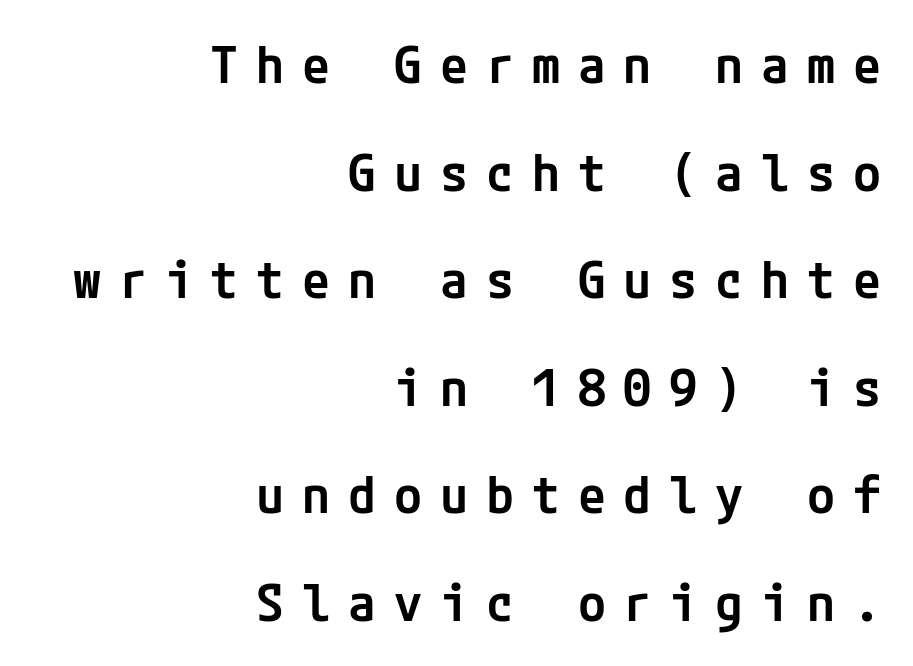
These lines were composed using upright roman letters. Any mark beneath the type? The region is blank. The face used here is a semibold: visibly heavier than regular, lighter than bold. The leading is generous, giving the passage an open texture.
